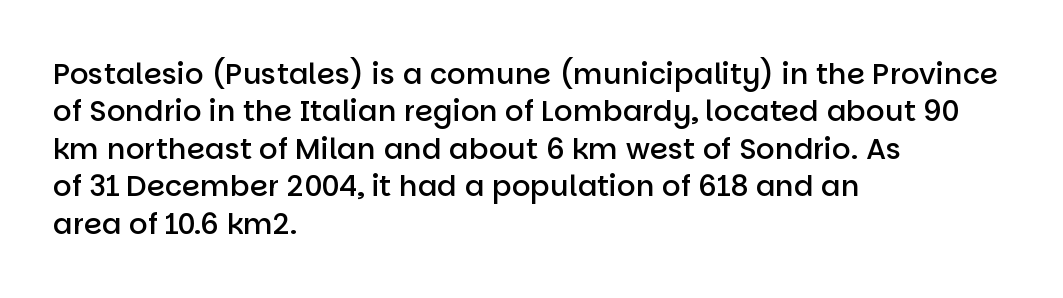
Is the letter spacing exaggerated? No — it looks like the ordinary default. Regarding serifs, this sample does without them. A typesetter would call this proportional, since set widths differ per character. All the whitespace from short lines collects on the right.
